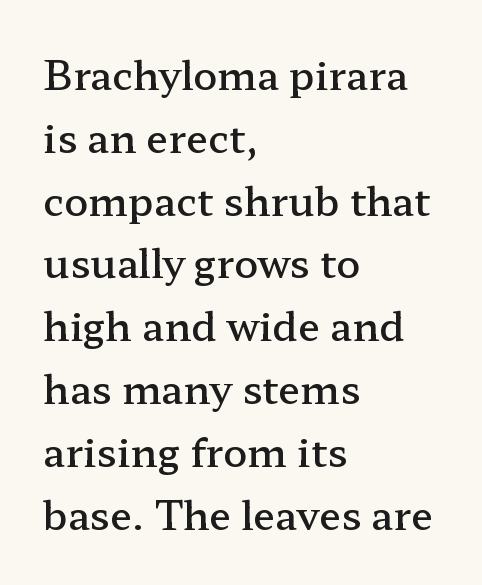
The image shows 40 px semibold, wide serif type, upright; set left-aligned, normal line spacing (1.57x), normal letter spacing, not underlined; low stroke contrast and a medium x-height.
